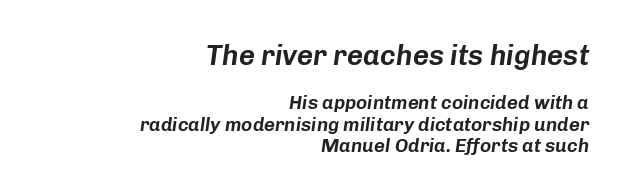
{"italic": "yes", "lean": "right", "slant_degrees": 8, "width": "normal", "stroke_contrast": "low", "x_height": "medium", "monospaced": "no", "underline": "no", "align": "right", "line_spacing": "tight", "line_spacing_ratio": 1.11, "letter_spacing": "normal", "letter_spacing_em": 0.0, "larger_block": "first", "size_ratio": 1.47, "glyph_px": 28}
